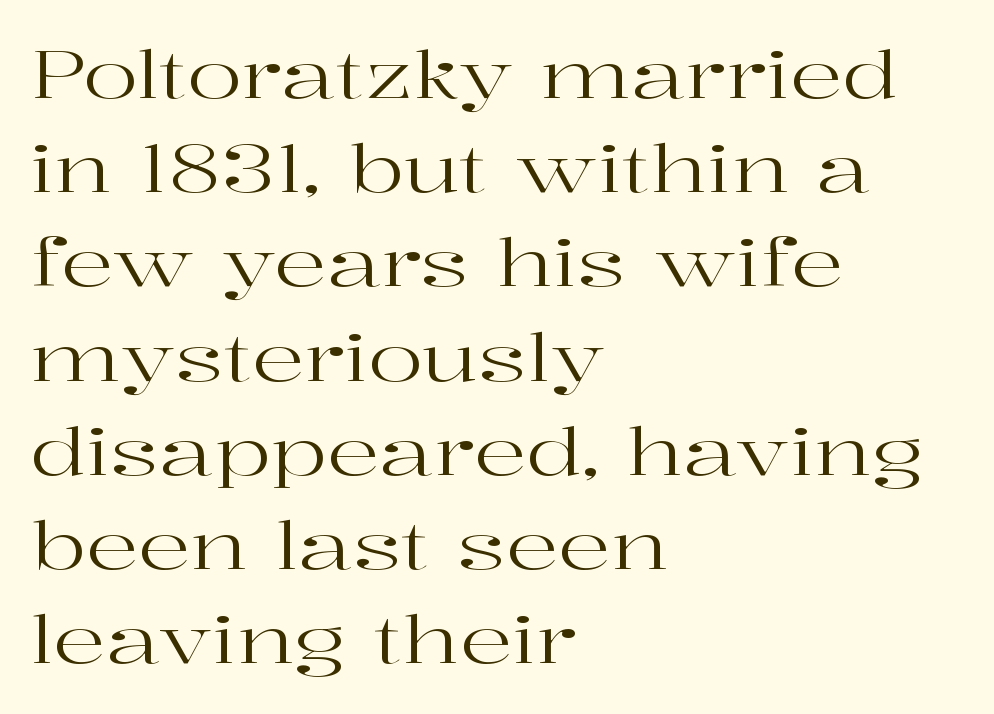
The image shows 65 px regular-weight, wide serif type, upright; set left-aligned, normal line spacing (1.45x), normal letter spacing, not underlined; high stroke contrast and a medium x-height.
